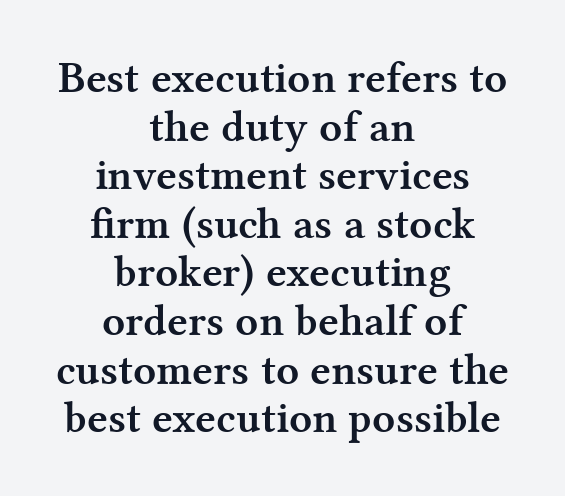
Q: Is the text bold? A: Yes.
Q: Is the text italic (slanted)? A: No, it is upright.
Q: Is the typeface a serif or a sans-serif typeface? A: Serif.
Q: Is the text underlined? A: No.
Q: How is the paragraph aligned? A: Centered.
Q: Is the spacing between letters normal or unusually wide? A: Normal.
Q: Is the spacing between lines tight, normal or loose? A: Tight.
Q: Width (condensed, normal, or wide)? A: Normal.
Q: Stroke contrast? A: Medium.
Q: x-height? A: Medium.
Q: Monospaced? A: No.
